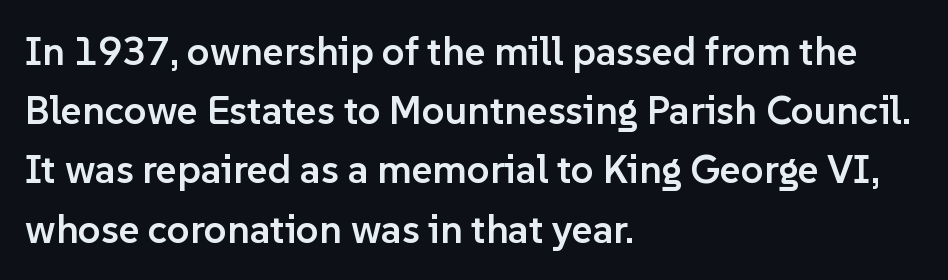
The image shows 40 px semibold sans-serif type, upright; set left-aligned, normal line spacing (1.48x), normal letter spacing, not underlined; low stroke contrast and a medium x-height.
